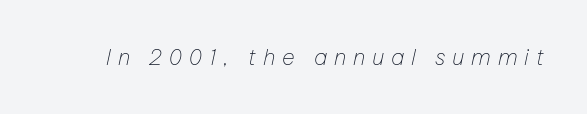
Q: Is the text bold? A: No.
Q: Is the text italic (slanted)? A: Yes, it leans right by about 12 degrees.
Q: Is the text underlined? A: No.
Q: Is the spacing between letters normal or unusually wide? A: Unusually wide.
